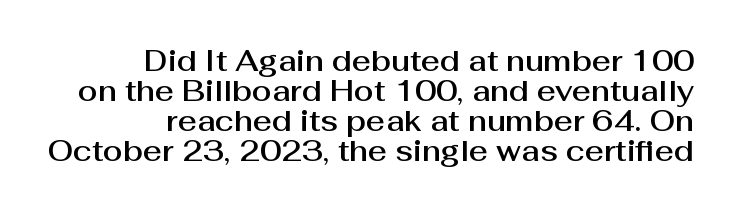
Q: Is the text italic (slanted)? A: No, it is upright.
Q: Is the typeface a serif or a sans-serif typeface? A: Sans-serif.
Q: Is the text underlined? A: No.
Q: How is the paragraph aligned? A: Right-aligned.
Q: Is the spacing between letters normal or unusually wide? A: Normal.
Q: Is the spacing between lines tight, normal or loose? A: Tight.
Q: Width (condensed, normal, or wide)? A: Normal.
Q: Stroke contrast? A: Medium.
Q: x-height? A: Medium.
Q: Monospaced? A: No.
